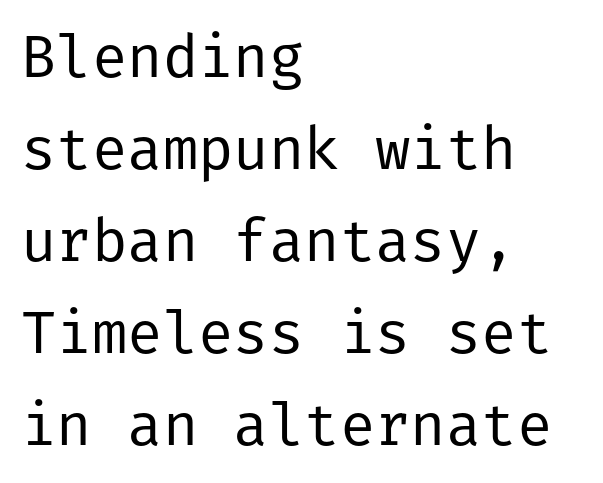
{"serif": "no", "italic": "no", "bold": "no", "weight": "regular", "width": "normal", "stroke_contrast": "low", "x_height": "medium", "underline": "no", "align": "left", "line_spacing": "normal", "line_spacing_ratio": 1.56, "letter_spacing": "normal", "letter_spacing_em": 0.0, "glyph_px": 59}
